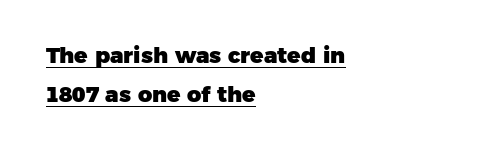
Thick stems and heavy bowls — unmistakably bold. The letterforms sit shoulder to shoulder at normal distance. All the whitespace from short lines collects on the right. A continuous stroke trails under the words, as in a hyperlink.
